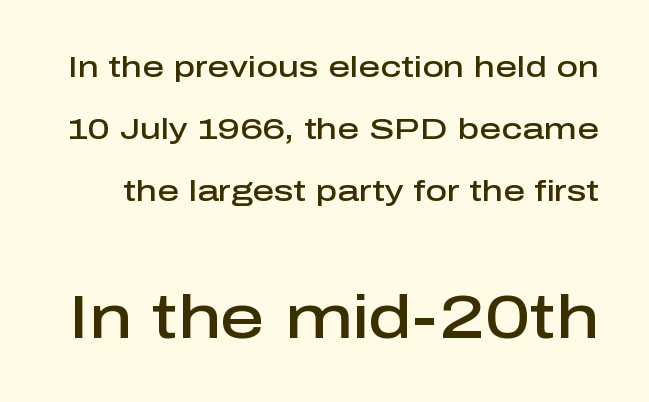
Q: Is the text bold? A: Semi-bold.
Q: Is the text italic (slanted)? A: No, it is upright.
Q: Is the typeface a serif or a sans-serif typeface? A: Sans-serif.
Q: Is the text underlined? A: No.
Q: Is the spacing between letters normal or unusually wide? A: Normal.
Q: Is the spacing between lines tight, normal or loose? A: Loose.
Q: Which block of text is set in a larger size, the first (top) or the second (bottom)? A: The second (bottom) one.
Q: Width (condensed, normal, or wide)? A: Normal.
Q: Stroke contrast? A: Low.
Q: x-height? A: Medium.
Q: Monospaced? A: No.
